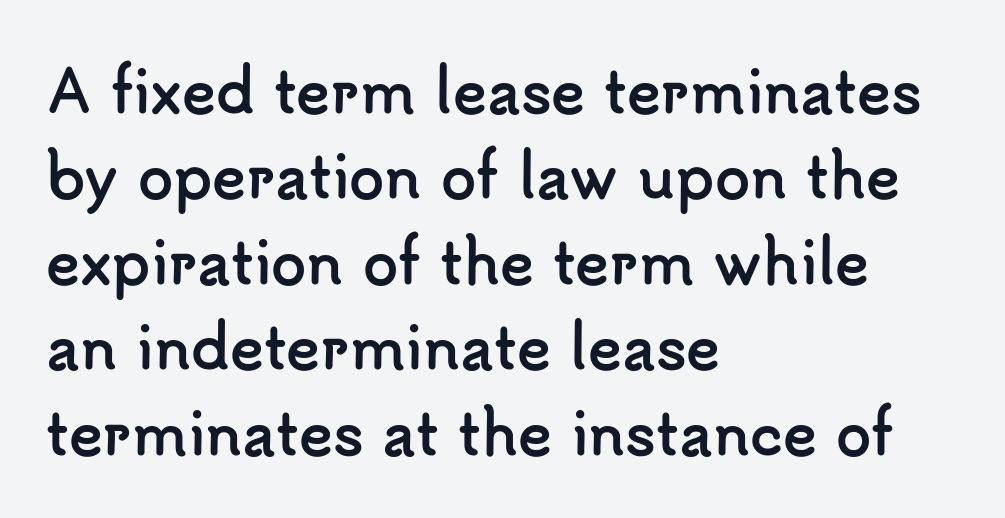
The image shows 57 px semibold sans-serif type, upright; set left-aligned, normal line spacing (1.5x), normal letter spacing, not underlined; low stroke contrast and a small x-height.
